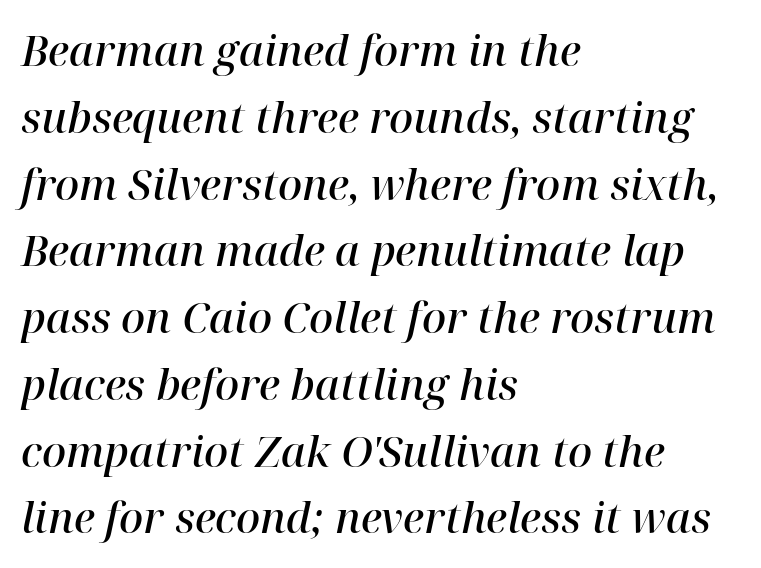
Q: Is the text bold? A: Semi-bold.
Q: Is the text italic (slanted)? A: Yes, it leans right by about 12 degrees.
Q: Is the typeface a serif or a sans-serif typeface? A: Serif.
Q: Is the text underlined? A: No.
Q: How is the paragraph aligned? A: Left-aligned.
Q: Is the spacing between letters normal or unusually wide? A: Normal.
Q: Is the spacing between lines tight, normal or loose? A: Normal.
Q: Width (condensed, normal, or wide)? A: Normal.
Q: Stroke contrast? A: High.
Q: x-height? A: Medium.
Q: Monospaced? A: No.
